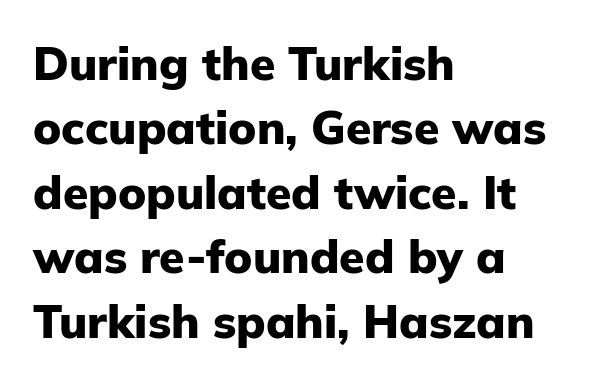
The image shows 46 px heavy sans-serif type, upright; set left-aligned, normal line spacing (1.4x), normal letter spacing, not underlined; low stroke contrast and a medium x-height.
